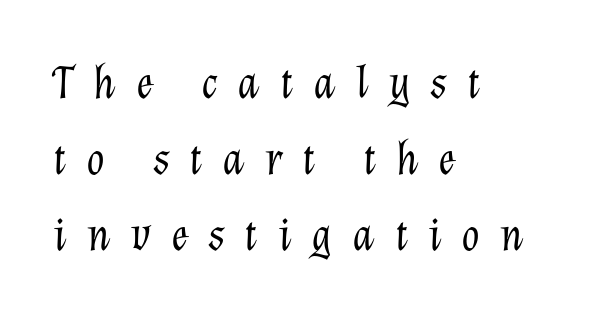
Q: Is the text bold? A: No.
Q: Is the text italic (slanted)? A: Yes, it leans right by about 12 degrees.
Q: Is the text underlined? A: No.
Q: How is the paragraph aligned? A: Left-aligned.
Q: Is the spacing between letters normal or unusually wide? A: Unusually wide.
Q: Is the spacing between lines tight, normal or loose? A: Normal.
Q: Width (condensed, normal, or wide)? A: Normal.
Q: Stroke contrast? A: Low.
Q: x-height? A: Medium.
Q: Monospaced? A: No.
